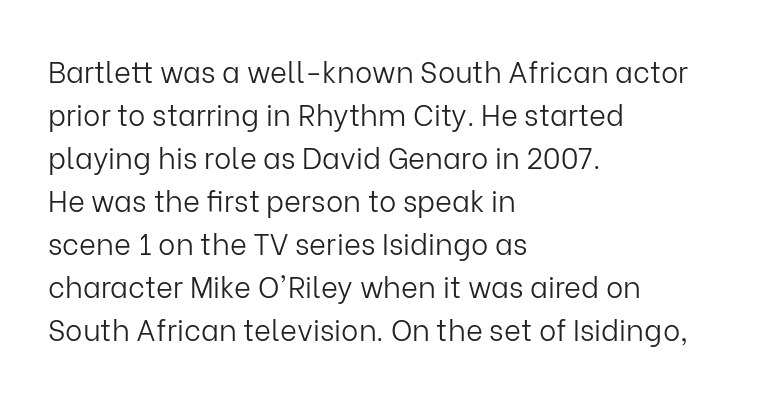
Q: Is the text bold? A: No.
Q: Is the text italic (slanted)? A: No, it is upright.
Q: Is the typeface a serif or a sans-serif typeface? A: Sans-serif.
Q: Is the text underlined? A: No.
Q: How is the paragraph aligned? A: Left-aligned.
Q: Is the spacing between letters normal or unusually wide? A: Normal.
Q: Is the spacing between lines tight, normal or loose? A: Normal.
Q: Width (condensed, normal, or wide)? A: Normal.
Q: Stroke contrast? A: Low.
Q: x-height? A: Medium.
Q: Monospaced? A: No.
